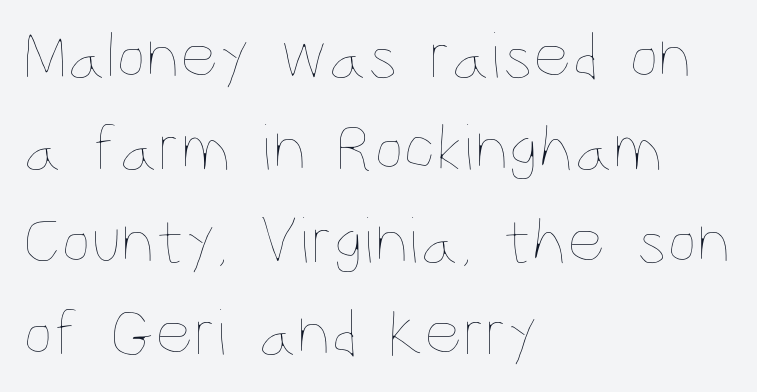
Rule under the text: the space is simply empty. No italicization has been applied; the sample stays upright. The letterforms sit at book weight or below. Tracking here is standard; glyphs follow each other at the usual distance. A typesetter would call this proportional, since set widths differ per character. A student would call this left alignment; a typographer would say flush left, rag right.
